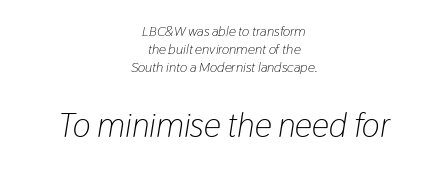
Varying glyph widths throughout — classic text-font behaviour. Leading matches the norm, producing a regular column. Would a proofreader flag this as italicized? Yes. The compositor balanced each line on the midline. If you squint, the bottom block still reads clearly — it's the larger of the two.
